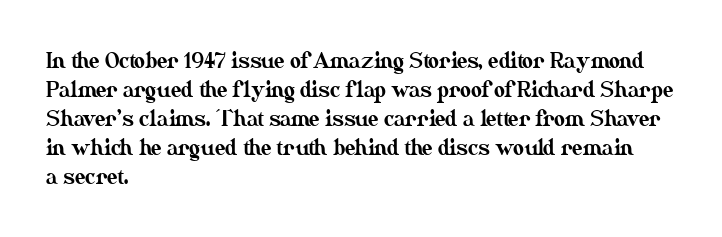
{"italic": "no", "underline": "no", "align": "left", "line_spacing": "normal", "line_spacing_ratio": 1.38, "letter_spacing": "normal", "letter_spacing_em": 0.0, "glyph_px": 21}
